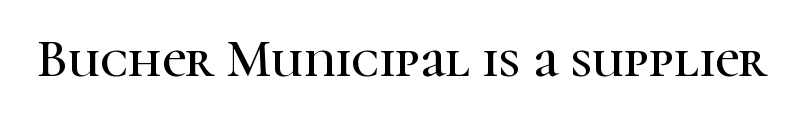
There is no visible air inserted between adjacent glyphs. The passage shown is typed in a proportional face where columns would drift. Beneath every word, the page is bare. Old-style or modern, the face here clearly has serifs. Do the letters lean? They stand straight.
